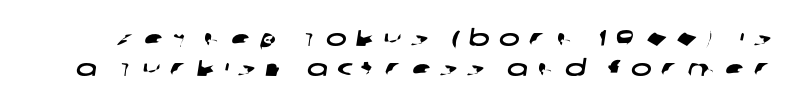
Does the leading feel generous? No, just average. The zone under the glyphs is completely vacant. Is the letter spacing exaggerated? Yes — the characters are pushed far apart.
